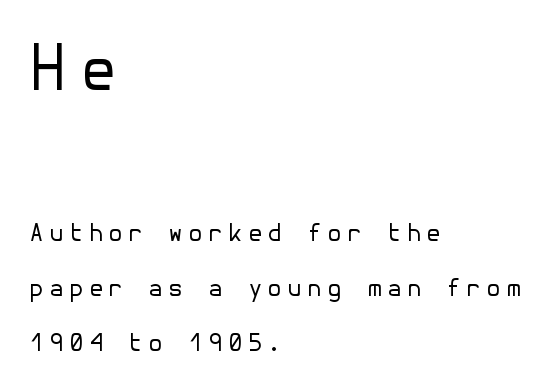
Q: Is the text bold? A: No.
Q: Is the text italic (slanted)? A: No, it is upright.
Q: Is the typeface a serif or a sans-serif typeface? A: Sans-serif.
Q: Is the text underlined? A: No.
Q: How is the paragraph aligned? A: Left-aligned.
Q: Is the spacing between letters normal or unusually wide? A: Unusually wide.
Q: Is the spacing between lines tight, normal or loose? A: Loose.
Q: Which block of text is set in a larger size, the first (top) or the second (bottom)? A: The first (top) one.
Q: Width (condensed, normal, or wide)? A: Normal.
Q: Stroke contrast? A: Low.
Q: x-height? A: Medium.
